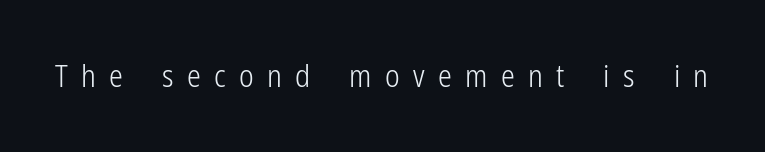
Q: Is the text bold? A: No.
Q: Is the text italic (slanted)? A: No, it is upright.
Q: Is the typeface a serif or a sans-serif typeface? A: Sans-serif.
Q: Is the text underlined? A: No.
Q: Is the spacing between letters normal or unusually wide? A: Unusually wide.
Q: Width (condensed, normal, or wide)? A: Condensed.
Q: Stroke contrast? A: Low.
Q: x-height? A: Medium.
Q: Monospaced? A: No.
